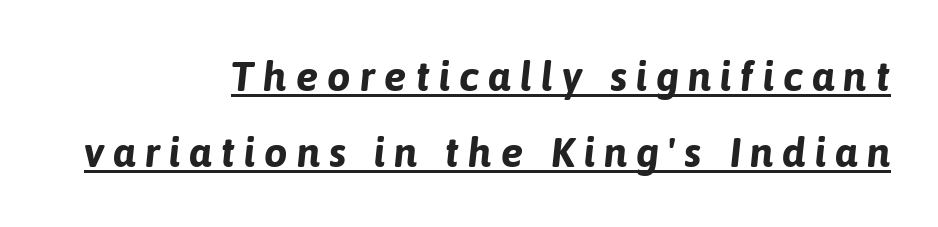
{"italic": "yes", "lean": "right", "slant_degrees": 6, "bold": "yes", "weight": "bold", "width": "normal", "stroke_contrast": "low", "x_height": "medium", "monospaced": "no", "underline": "yes", "align": "right", "line_spacing_ratio": 1.81, "letter_spacing": "wide", "letter_spacing_em": 0.21, "glyph_px": 42}
